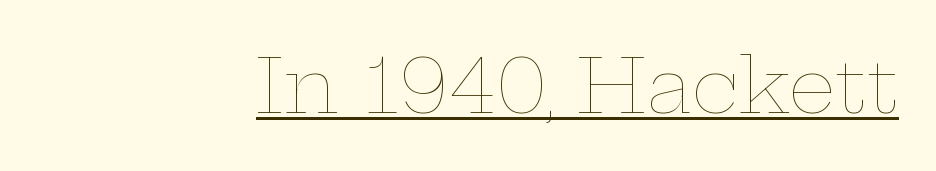
Q: Is the text bold? A: No.
Q: Is the text italic (slanted)? A: No, it is upright.
Q: Is the text underlined? A: Yes.
Q: How is the paragraph aligned? A: Right-aligned.
Q: Is the spacing between letters normal or unusually wide? A: Normal.
Q: Width (condensed, normal, or wide)? A: Wide.
Q: Stroke contrast? A: Low.
Q: x-height? A: Medium.
Q: Monospaced? A: No.
